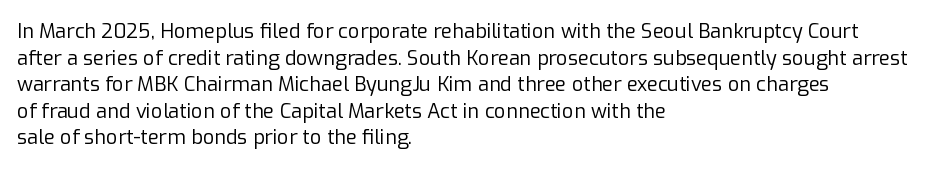
{"italic": "no", "bold": "no", "underline": "no", "align": "left", "line_spacing": "normal", "line_spacing_ratio": 1.33, "letter_spacing": "normal", "letter_spacing_em": 0.0, "glyph_px": 20}
